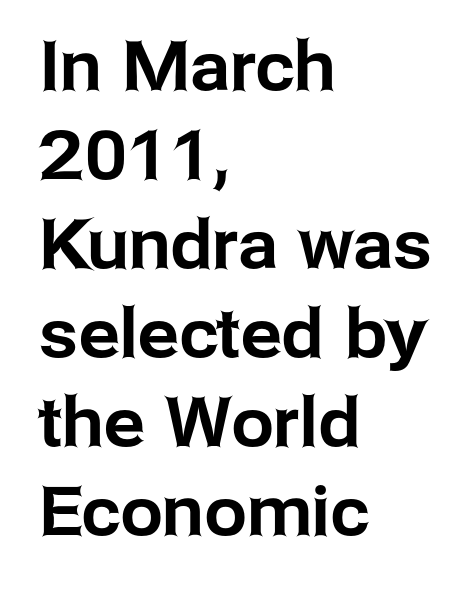
Q: Is the text italic (slanted)? A: No, it is upright.
Q: Is the typeface a serif or a sans-serif typeface? A: Sans-serif.
Q: Is the text underlined? A: No.
Q: How is the paragraph aligned? A: Left-aligned.
Q: Is the spacing between letters normal or unusually wide? A: Normal.
Q: Is the spacing between lines tight, normal or loose? A: Normal.
Q: Width (condensed, normal, or wide)? A: Normal.
Q: Stroke contrast? A: Low.
Q: x-height? A: Medium.
Q: Monospaced? A: No.
